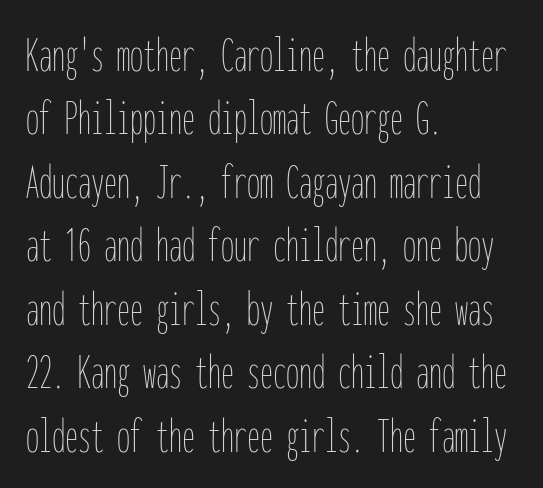
Q: Is the text bold? A: No.
Q: Is the text italic (slanted)? A: No, it is upright.
Q: Is the text underlined? A: No.
Q: How is the paragraph aligned? A: Left-aligned.
Q: Is the spacing between letters normal or unusually wide? A: Normal.
Q: Width (condensed, normal, or wide)? A: Condensed.
Q: Stroke contrast? A: Low.
Q: x-height? A: Medium.
Q: Monospaced? A: Yes.
